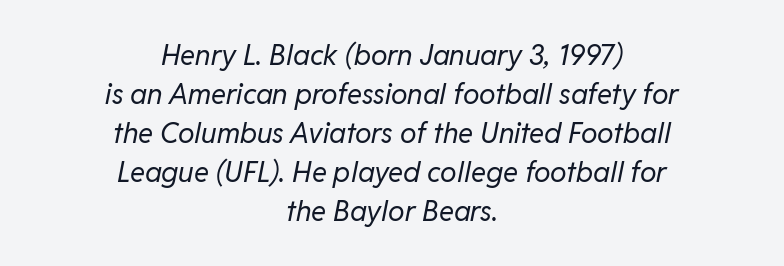
{"italic": "yes", "lean": "right", "slant_degrees": 11, "bold": "no", "weight": "regular", "width": "normal", "stroke_contrast": "low", "x_height": "medium", "monospaced": "no", "underline": "no", "align": "center", "line_spacing": "normal", "line_spacing_ratio": 1.39, "letter_spacing": "normal", "letter_spacing_em": 0.0, "glyph_px": 28}
